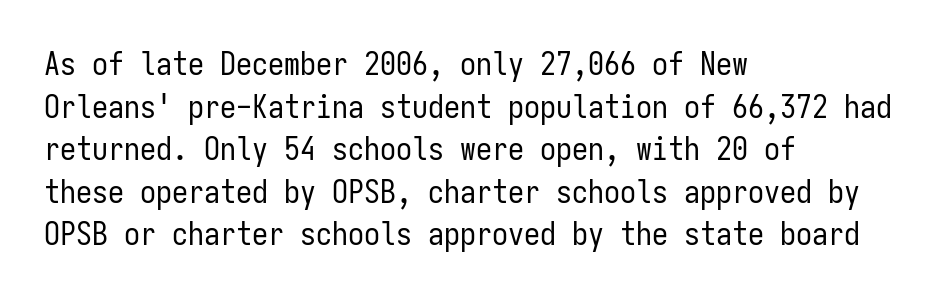
{"serif": "no", "italic": "no", "bold": "no", "weight": "regular", "width": "condensed", "stroke_contrast": "low", "x_height": "medium", "monospaced": "yes", "underline": "no", "align": "left", "line_spacing": "normal", "line_spacing_ratio": 1.33, "letter_spacing": "normal", "letter_spacing_em": 0.0, "glyph_px": 32}
